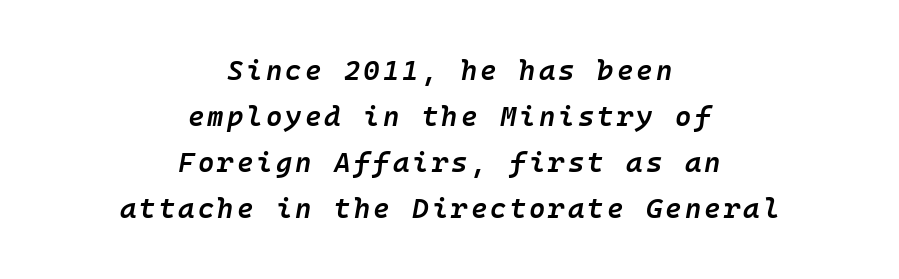
Q: Is the text bold? A: Semi-bold.
Q: Is the text italic (slanted)? A: Yes, it leans right by about 10 degrees.
Q: Is the text underlined? A: No.
Q: How is the paragraph aligned? A: Centered.
Q: Is the spacing between lines tight, normal or loose? A: Normal.
Q: Width (condensed, normal, or wide)? A: Normal.
Q: Stroke contrast? A: Low.
Q: x-height? A: Medium.
